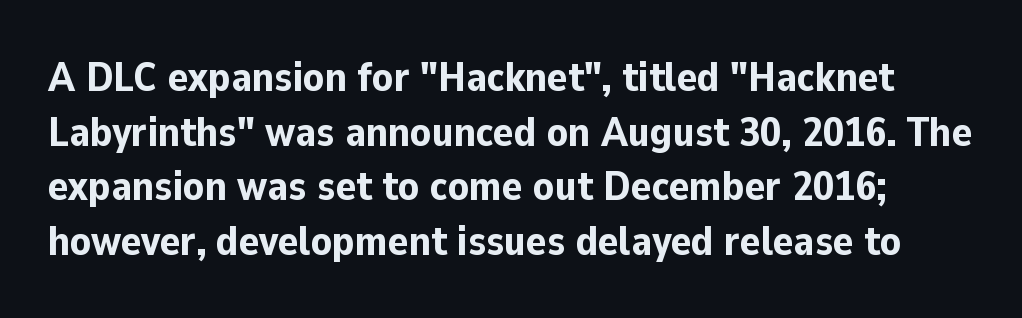
Q: Is the text bold? A: Yes.
Q: Is the text italic (slanted)? A: No, it is upright.
Q: Is the typeface a serif or a sans-serif typeface? A: Sans-serif.
Q: Is the text underlined? A: No.
Q: Is the spacing between letters normal or unusually wide? A: Normal.
Q: Is the spacing between lines tight, normal or loose? A: Normal.
Q: Width (condensed, normal, or wide)? A: Normal.
Q: Stroke contrast? A: Low.
Q: x-height? A: Medium.
Q: Monospaced? A: No.
